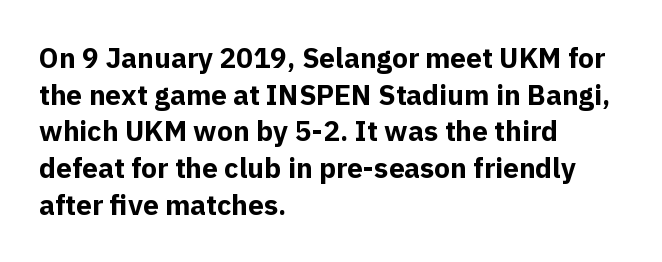
The image shows 28 px bold sans-serif type, upright; set left-aligned, normal line spacing (1.31x), normal letter spacing, not underlined; a medium x-height.
